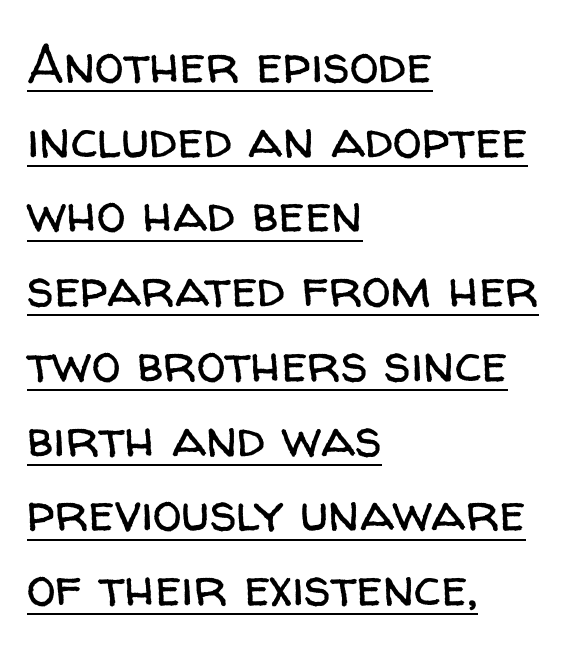
The image shows 53 px regular-weight sans-serif type, upright; set left-aligned, normal line spacing (1.41x), normal letter spacing, underlined; low stroke contrast and a medium x-height.
